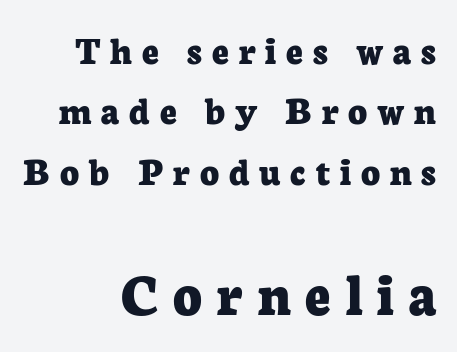
{"serif": "yes", "italic": "no", "bold": "yes", "weight": "bold", "width": "normal", "stroke_contrast": "low", "x_height": "medium", "monospaced": "no", "underline": "no", "align": "right", "line_spacing": "normal", "line_spacing_ratio": 1.47, "letter_spacing": "wide", "letter_spacing_em": 0.24, "larger_block": "second", "size_ratio": 1.51, "glyph_px": 62}
